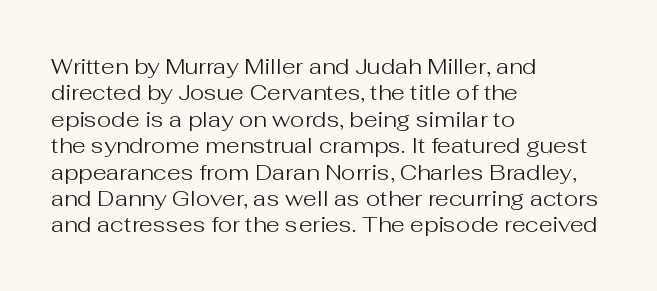
{"italic": "no", "bold": "no", "underline": "no", "align": "left", "line_spacing_ratio": 1.2, "letter_spacing": "normal", "letter_spacing_em": 0.0, "glyph_px": 22}
